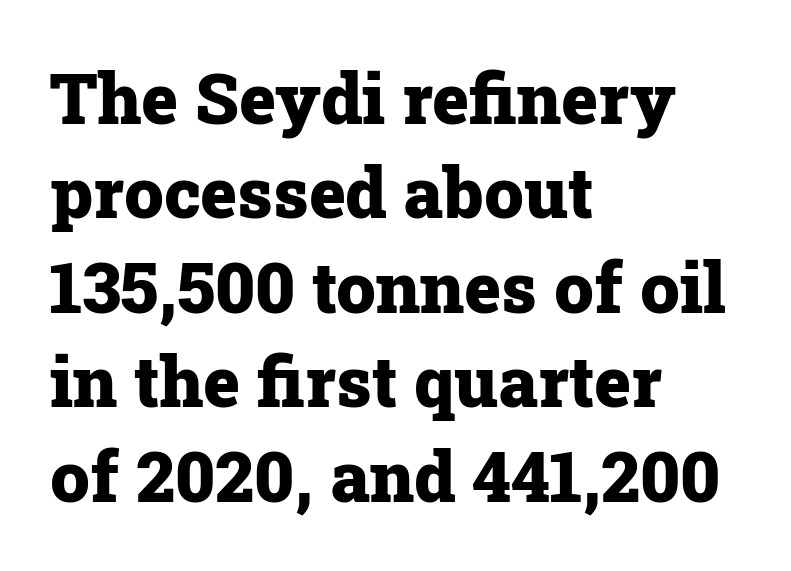
{"serif": "yes", "italic": "no", "bold": "yes", "weight": "heavy", "width": "normal", "stroke_contrast": "low", "x_height": "medium", "monospaced": "no", "underline": "no", "align": "left", "line_spacing": "normal", "line_spacing_ratio": 1.35, "letter_spacing": "normal", "letter_spacing_em": 0.0, "glyph_px": 70}
